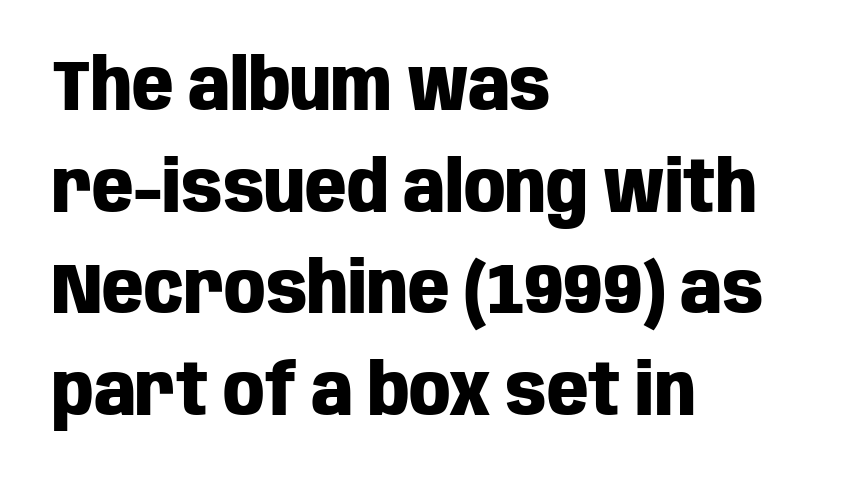
{"serif": "no", "italic": "no", "bold": "yes", "weight": "heavy", "width": "condensed", "stroke_contrast": "low", "x_height": "large", "monospaced": "no", "underline": "no", "align": "left", "line_spacing": "normal", "line_spacing_ratio": 1.41, "letter_spacing": "normal", "letter_spacing_em": 0.0, "glyph_px": 72}
